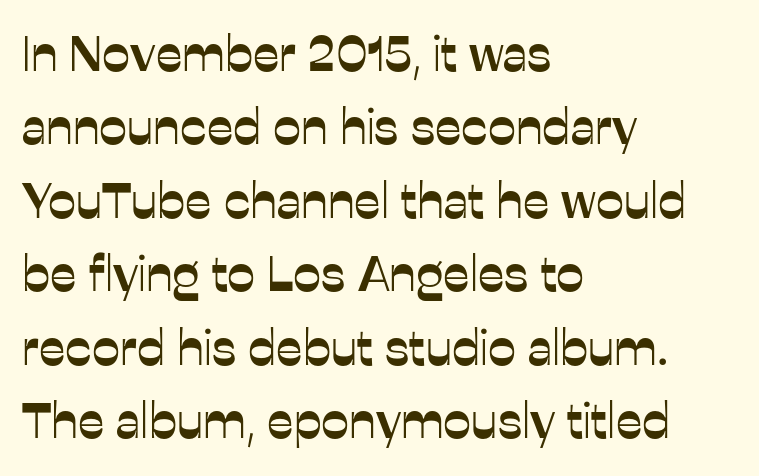
Spacing verdict: proportional, widths tailored to each character. Short note: letters normally spaced. Every row of glyphs begins at an identical x-position on the left. To sum up the face: it is a sans, with no serifs.
